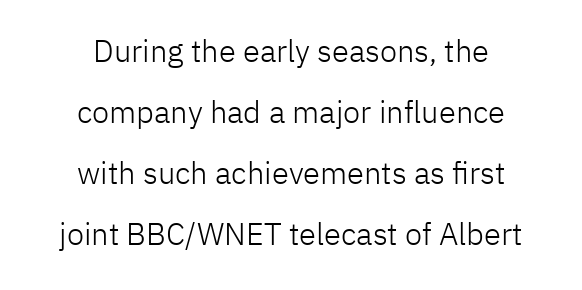
The image shows 31 px light sans-serif type, upright; set centered, loose line spacing (1.97x), normal letter spacing, not underlined; low stroke contrast and a medium x-height.
